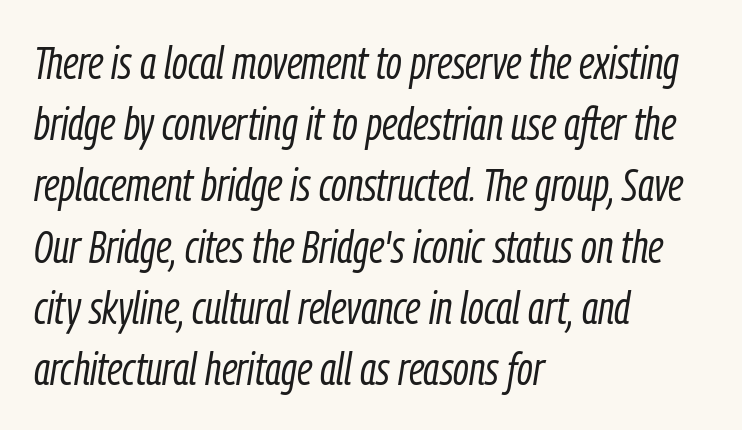
Q: Is the text bold? A: No.
Q: Is the text italic (slanted)? A: Yes, it leans right by about 9 degrees.
Q: Is the text underlined? A: No.
Q: How is the paragraph aligned? A: Left-aligned.
Q: Is the spacing between letters normal or unusually wide? A: Normal.
Q: Is the spacing between lines tight, normal or loose? A: Normal.
Q: Width (condensed, normal, or wide)? A: Condensed.
Q: Stroke contrast? A: Low.
Q: x-height? A: Medium.
Q: Monospaced? A: No.
